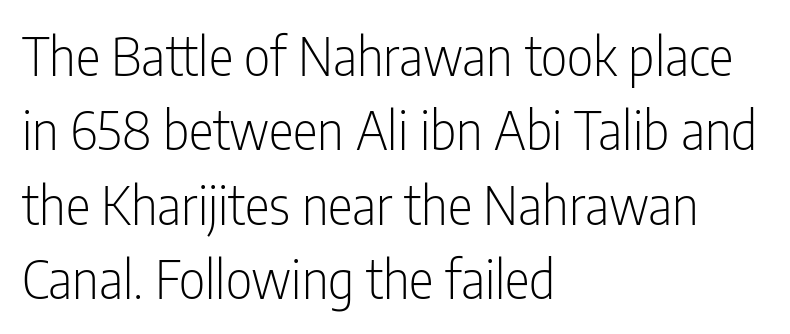
Successive baselines arrive at the customary interval. Rendered with straight, roman letterforms. If you drew a ruler down the left edge, every line would touch it. Stroke mass is kept to a normal reading level or below. Proportional: the letters do not fall into vertical columns. Look at the tracking — it's just the regular setting, nothing added.
